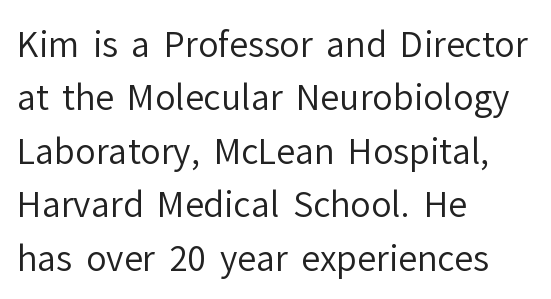
The font's upright variant was chosen for this text. Heft: none added — not bold. The characters display no serif detailing; their extremities are plain. Clear beneath every line of the passage. Here the designer chose a conventional face with non-uniform glyph widths.
